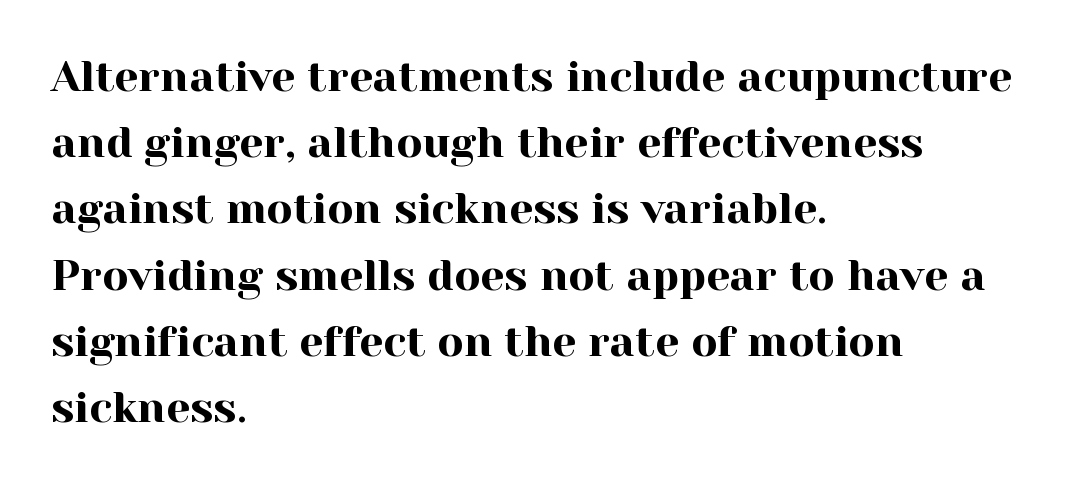
Q: Is the text italic (slanted)? A: No, it is upright.
Q: Is the typeface a serif or a sans-serif typeface? A: Serif.
Q: Is the text underlined? A: No.
Q: How is the paragraph aligned? A: Left-aligned.
Q: Is the spacing between letters normal or unusually wide? A: Normal.
Q: Is the spacing between lines tight, normal or loose? A: Normal.
Q: Width (condensed, normal, or wide)? A: Normal.
Q: x-height? A: Medium.
Q: Monospaced? A: No.
